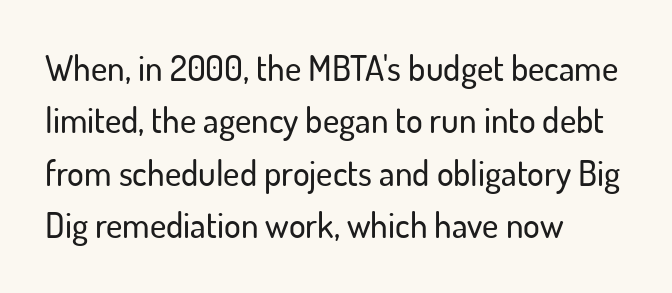
The image shows 35 px sans-serif type, upright; set left-aligned, normal line spacing (1.5x), normal letter spacing, not underlined; low stroke contrast and a small x-height.
